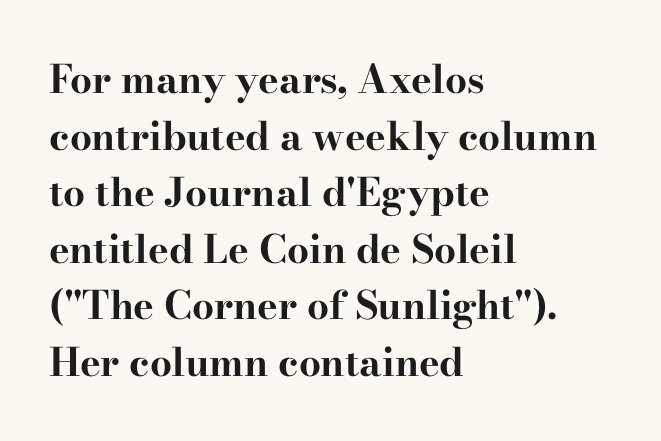
{"serif": "yes", "italic": "no", "bold": "yes", "weight": "bold", "width": "wide", "stroke_contrast": "high", "x_height": "small", "monospaced": "no", "underline": "no", "align": "left", "line_spacing": "normal", "line_spacing_ratio": 1.45, "letter_spacing": "normal", "letter_spacing_em": 0.0, "glyph_px": 39}
